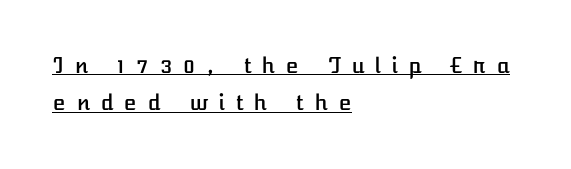
{"italic": "no", "underline": "yes", "align": "left", "line_spacing_ratio": 1.78, "letter_spacing": "wide", "letter_spacing_em": 0.46, "glyph_px": 21}
